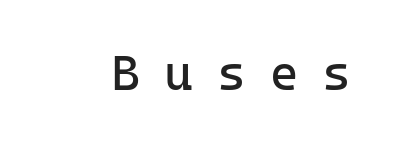
A bare baseline throughout the passage. The strokes are not fattened; the text isn't bold. What kind of face is this? One without serifs — a sans. Spacing between characters has been opened up far beyond the box default. Characters remain perfectly vertical along every line.
